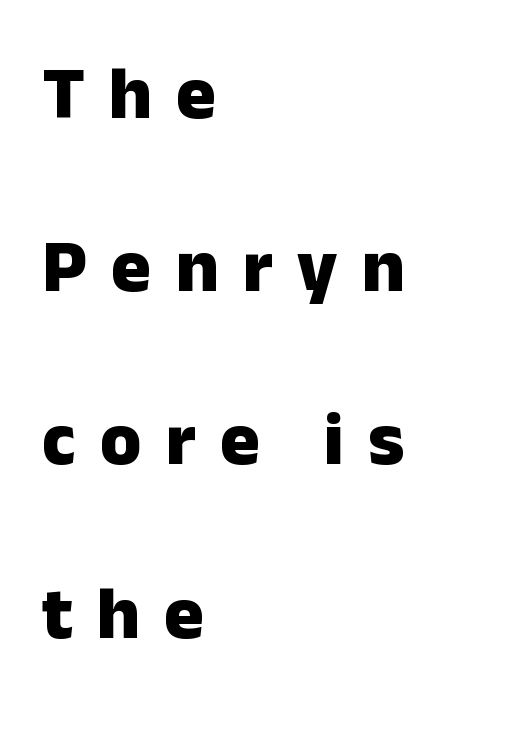
The image shows 75 px heavy sans-serif type, upright; set left-aligned, loose line spacing (2.31x), unusually wide letter spacing (+0.32 em), not underlined; low stroke contrast and a medium x-height.
